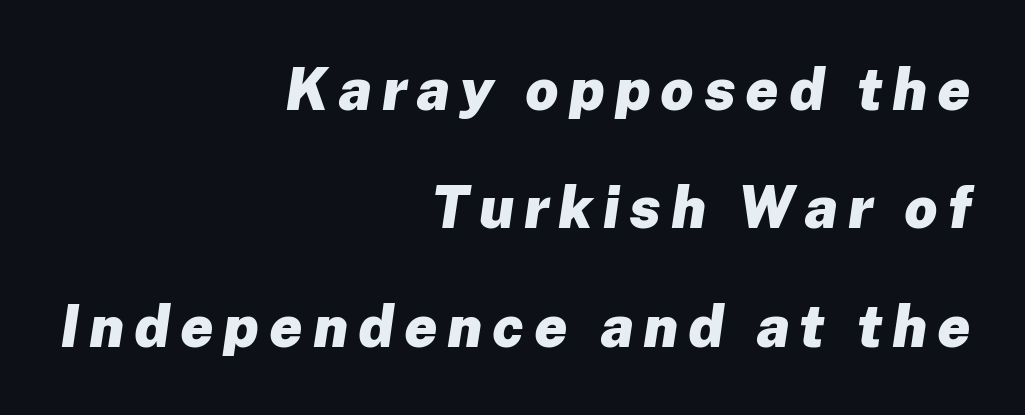
Is there much room between lines? Yes — plenty of vertical air separates them. The specimen omits any rule beneath the text block's lines. Students, this is bold: see how much ink each stroke carries. The rag falls on the left side of this text block. The whole block is typeset with a tilt. The rendering uses natural spacing where letterforms have individual widths.
